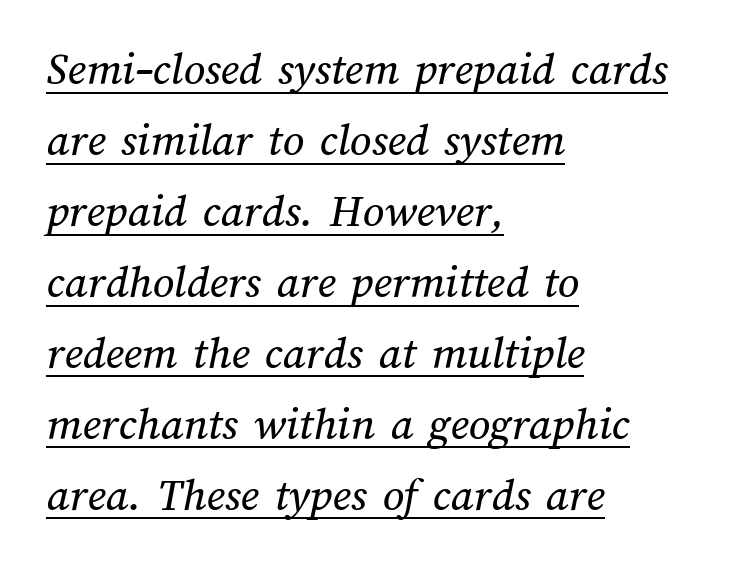
Beneath each row of characters lies a ruled line. Nothing unusual about the tracking: characters are spaced as the font intends. Interline gaps are of average width in this sample. All the whitespace from short lines collects on the right. This sample has the flowing, uneven cadence of proportional lettering.
